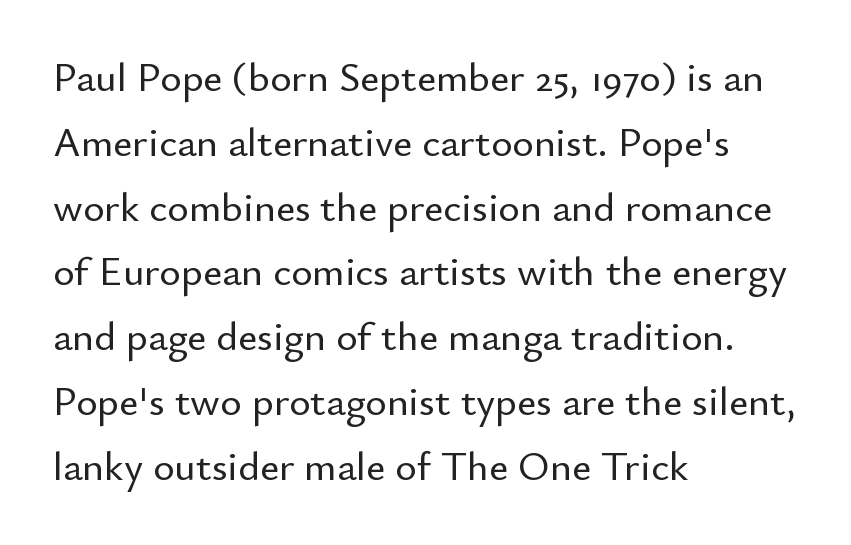
Q: Is the text italic (slanted)? A: No, it is upright.
Q: Is the typeface a serif or a sans-serif typeface? A: Sans-serif.
Q: Is the text underlined? A: No.
Q: How is the paragraph aligned? A: Left-aligned.
Q: Is the spacing between letters normal or unusually wide? A: Normal.
Q: Is the spacing between lines tight, normal or loose? A: Normal.
Q: Width (condensed, normal, or wide)? A: Normal.
Q: Stroke contrast? A: Low.
Q: x-height? A: Small.
Q: Monospaced? A: No.
